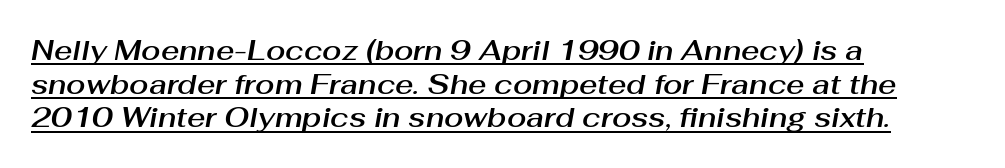
{"italic": "yes", "lean": "right", "slant_degrees": 10, "width": "normal", "stroke_contrast": "medium", "x_height": "medium", "monospaced": "no", "underline": "yes", "align": "left", "line_spacing_ratio": 1.2, "letter_spacing": "normal", "letter_spacing_em": 0.0, "glyph_px": 28}
